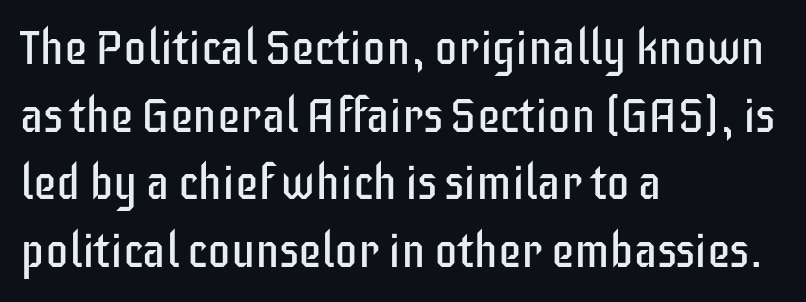
{"serif": "no", "italic": "no", "bold": "no", "weight": "regular", "width": "condensed", "stroke_contrast": "low", "x_height": "large", "monospaced": "no", "underline": "no", "align": "left", "line_spacing": "normal", "line_spacing_ratio": 1.44, "letter_spacing": "normal", "letter_spacing_em": 0.0, "glyph_px": 47}
